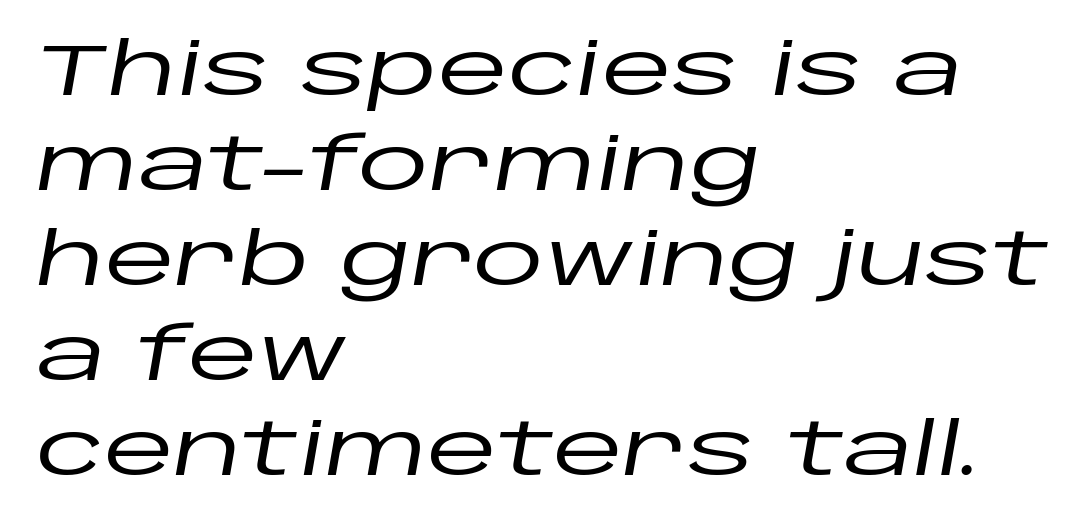
Q: Is the text italic (slanted)? A: Yes, it leans right by about 10 degrees.
Q: Is the text underlined? A: No.
Q: How is the paragraph aligned? A: Left-aligned.
Q: Is the spacing between letters normal or unusually wide? A: Normal.
Q: Is the spacing between lines tight, normal or loose? A: Normal.
Q: Width (condensed, normal, or wide)? A: Wide.
Q: Stroke contrast? A: Low.
Q: x-height? A: Large.
Q: Monospaced? A: No.
